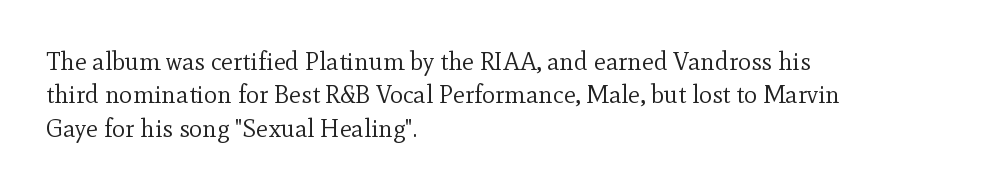
{"italic": "no", "bold": "no", "underline": "no", "align": "left", "line_spacing": "normal", "line_spacing_ratio": 1.34, "letter_spacing": "normal", "letter_spacing_em": 0.0, "glyph_px": 25}
